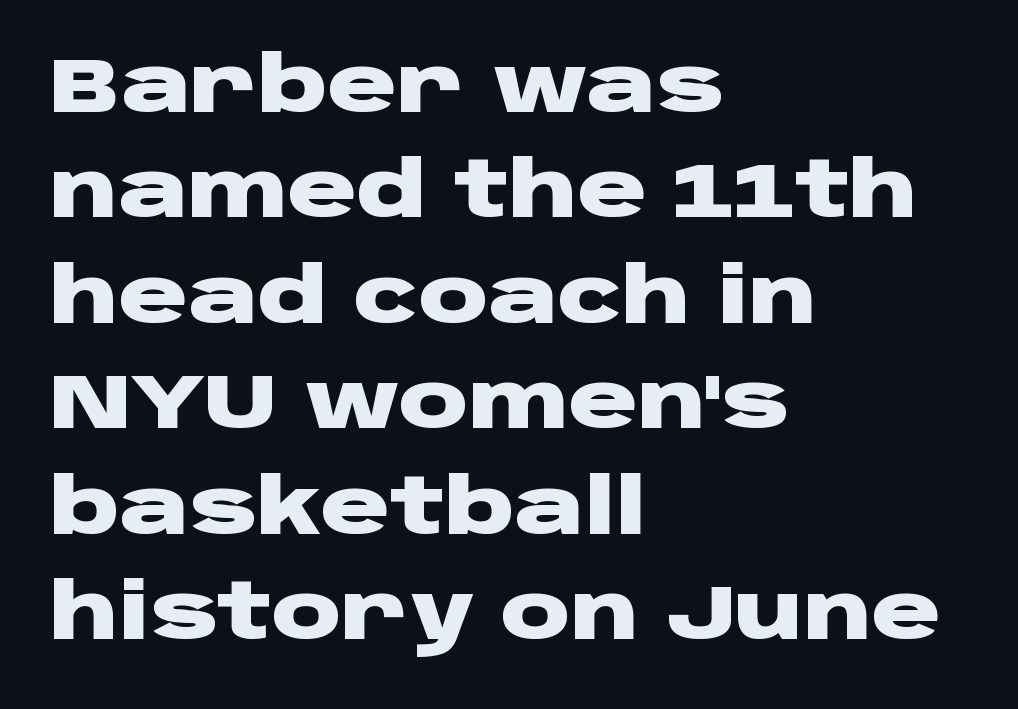
The image shows 77 px heavy, wide sans-serif type, upright; set left-aligned, normal line spacing (1.37x), normal letter spacing, not underlined; low stroke contrast and a large x-height.
